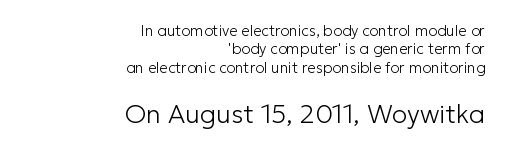
{"italic": "no", "bold": "no", "underline": "no", "align": "right", "line_spacing_ratio": 1.23, "letter_spacing": "normal", "letter_spacing_em": 0.0, "larger_block": "second", "size_ratio": 1.73, "glyph_px": 26}
